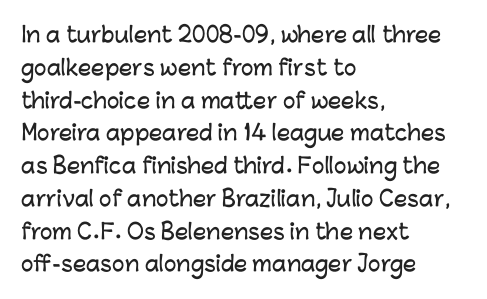
The image shows 21 px text type, upright; set left-aligned, normal line spacing (1.56x), normal letter spacing, not underlined.
